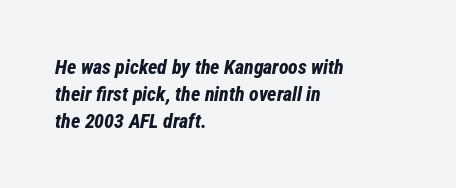
Q: Is the text bold? A: Yes.
Q: Is the text italic (slanted)? A: Yes, it leans right by about 12 degrees.
Q: Is the text underlined? A: No.
Q: How is the paragraph aligned? A: Left-aligned.
Q: Is the spacing between letters normal or unusually wide? A: Normal.
Q: Is the spacing between lines tight, normal or loose? A: Normal.
